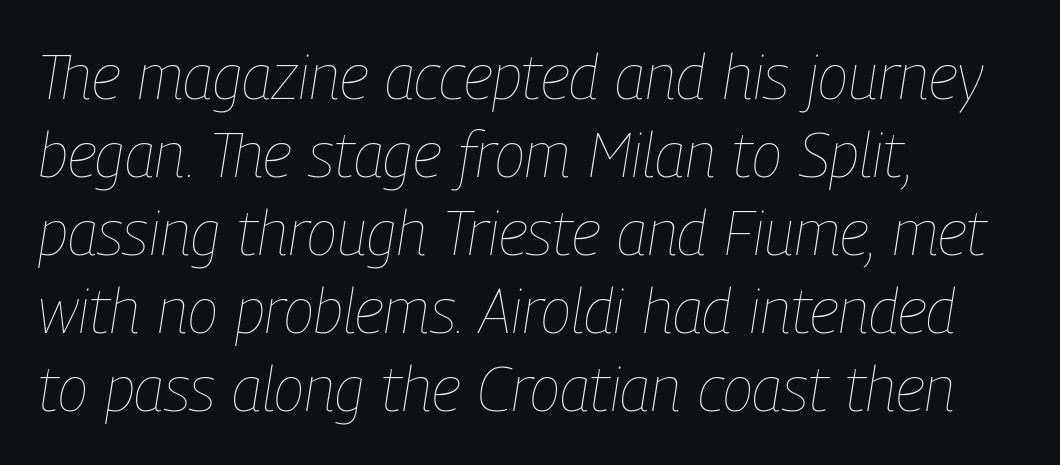
{"italic": "yes", "lean": "right", "slant_degrees": 9, "bold": "no", "weight": "thin", "width": "condensed", "stroke_contrast": "low", "x_height": "medium", "monospaced": "no", "underline": "no", "align": "left", "line_spacing_ratio": 1.24, "letter_spacing": "normal", "letter_spacing_em": 0.0, "glyph_px": 63}
